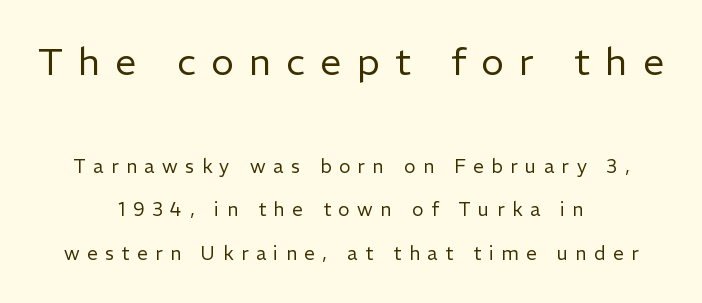
Q: Is the text bold? A: No.
Q: Is the text italic (slanted)? A: No, it is upright.
Q: Is the typeface a serif or a sans-serif typeface? A: Sans-serif.
Q: Is the text underlined? A: No.
Q: How is the paragraph aligned? A: Centered.
Q: Is the spacing between letters normal or unusually wide? A: Unusually wide.
Q: Is the spacing between lines tight, normal or loose? A: Loose.
Q: Which block of text is set in a larger size, the first (top) or the second (bottom)? A: The first (top) one.
Q: Width (condensed, normal, or wide)? A: Normal.
Q: Stroke contrast? A: Low.
Q: x-height? A: Medium.
Q: Monospaced? A: No.
